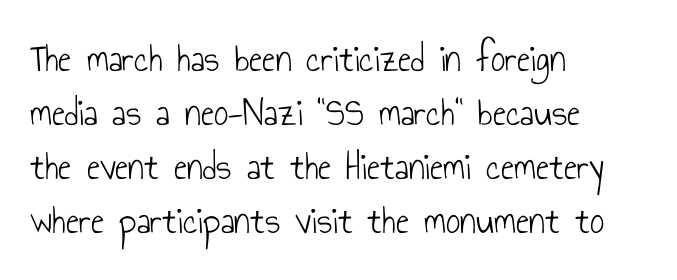
Q: Is the text bold? A: No.
Q: Is the text italic (slanted)? A: No, it is upright.
Q: Is the typeface a serif or a sans-serif typeface? A: Sans-serif.
Q: Is the text underlined? A: No.
Q: How is the paragraph aligned? A: Left-aligned.
Q: Is the spacing between letters normal or unusually wide? A: Normal.
Q: Is the spacing between lines tight, normal or loose? A: Normal.
Q: Width (condensed, normal, or wide)? A: Condensed.
Q: Stroke contrast? A: Low.
Q: x-height? A: Small.
Q: Monospaced? A: No.
